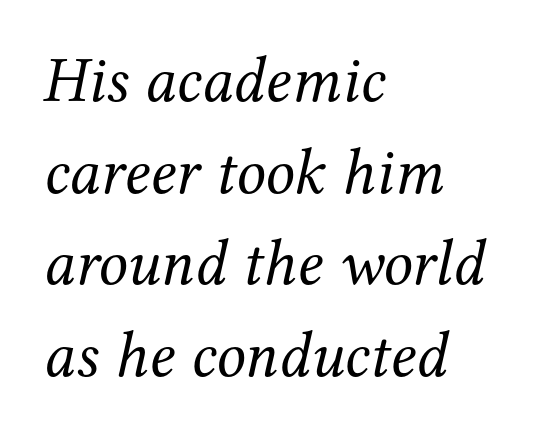
The image shows 65 px regular-weight serif type, italic (leaning right); set left-aligned, normal line spacing (1.41x), normal letter spacing, not underlined; medium stroke contrast and a medium x-height.
